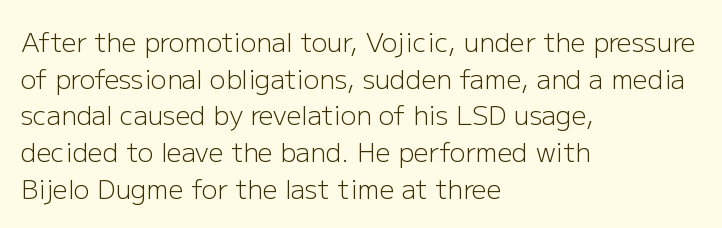
The image shows 26 px text type, upright; set left-aligned, normal line spacing (1.41x), normal letter spacing, not underlined.
